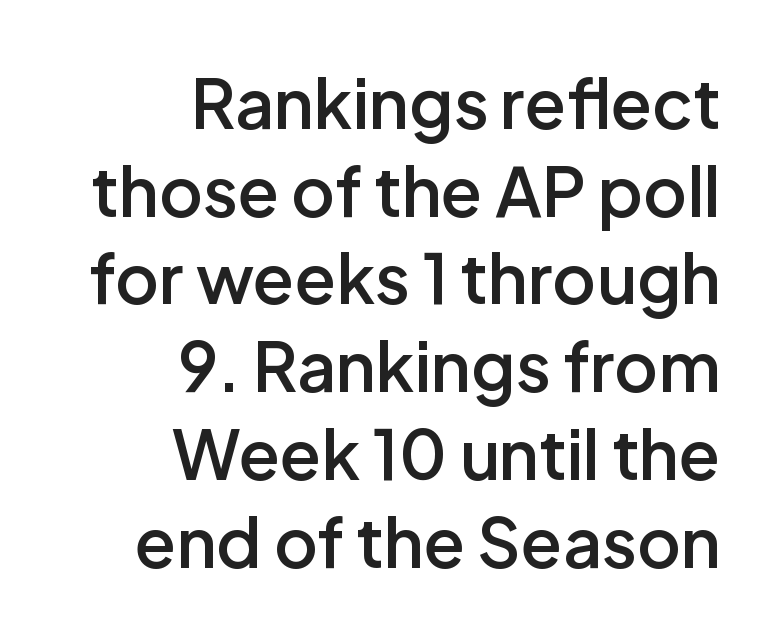
Style check: upright. Honestly, the letter spacing is just normal — you wouldn't notice it. This block has exactly the height ordinary leading produces. Students, this is semibold: more ink than regular, less than bold. The characters display no serif detailing; their extremities are plain.
